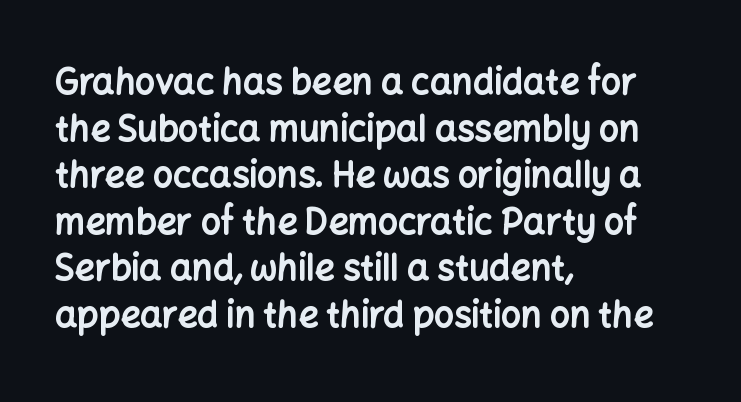
Do the characters align in a grid? No, the font is proportional. Every row of glyphs begins at an identical x-position on the left. The line-height multiplier appears to be the usual default. Descenders are the only things crossing below the line. Students, this is bold: see how much ink each stroke carries. In terms of posture, this sample is upright.
